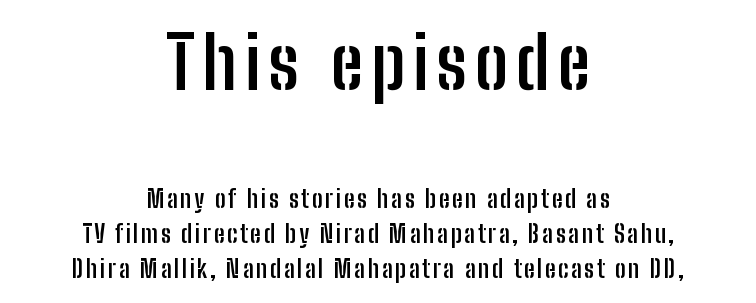
The paragraph has two soft edges and a firm central axis. Compared with an ordinary text face, these strokes are far heavier — a full bold. Beneath every word, the page is bare. Grotesque or geometric, the face here clearly has no serifs.
